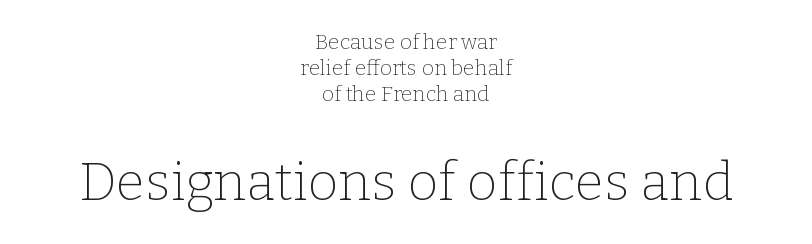
The image shows 53 px thin serif type, upright; set centered, line spacing 1.24x, normal letter spacing, not underlined; the second (bottom) block is 2.52x larger; low stroke contrast and a medium x-height.
